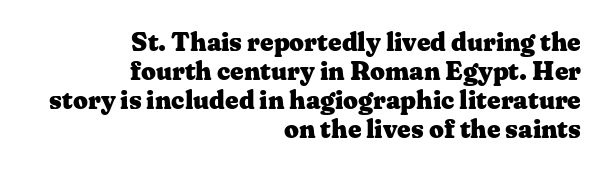
The image shows 26 px bold type, upright; set right-aligned, tight line spacing (1.12x), normal letter spacing, not underlined.
